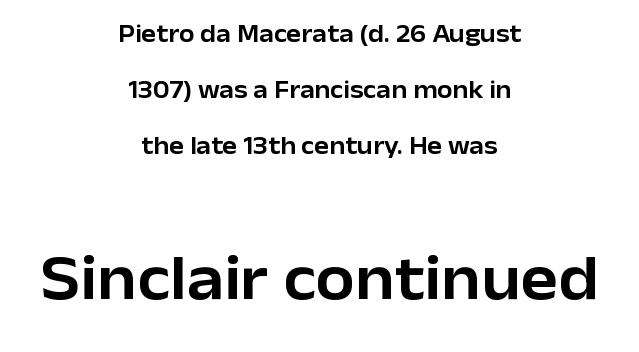
Reading down the block, each line starts at a different indent, mirrored at its end. This sample uses a sans-serif face. A typesetter would mark this as roman, not italic. The leading is generous, giving the passage an open texture. The more generous point size was reserved for the lower chunk. Inter-character spacing is left at the font's built-in metrics.
